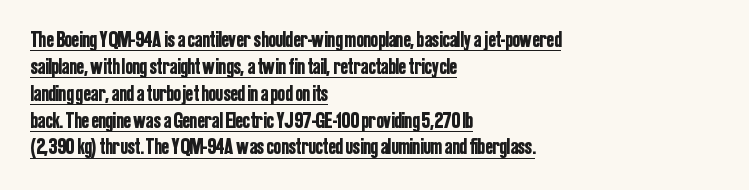
{"italic": "no", "underline": "yes", "align": "left", "line_spacing_ratio": 1.22, "letter_spacing": "normal", "letter_spacing_em": 0.0, "glyph_px": 22}
